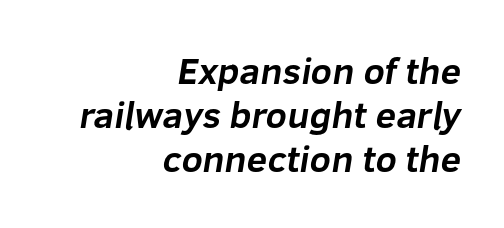
Q: Is the text bold? A: Yes.
Q: Is the typeface a serif or a sans-serif typeface? A: Sans-serif.
Q: Is the text underlined? A: No.
Q: How is the paragraph aligned? A: Right-aligned.
Q: Is the spacing between letters normal or unusually wide? A: Normal.
Q: Width (condensed, normal, or wide)? A: Normal.
Q: Stroke contrast? A: Low.
Q: x-height? A: Medium.
Q: Monospaced? A: No.
